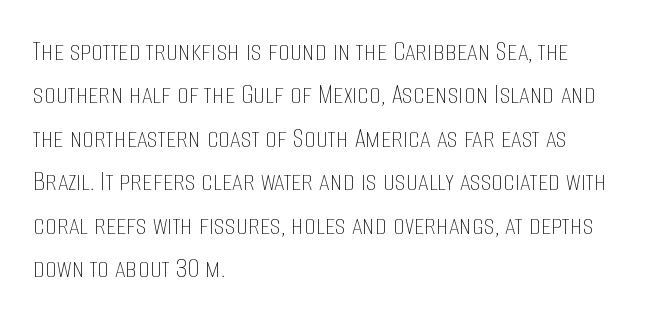
Nothing heavy about these letters — not bold at all. This rendering leaves character spacing at its baseline value. The face used here is proportionally spaced, like ordinary book or web type. Unmarked baselines from the first word to the last. Posture: straight, roman, zero tilt.
